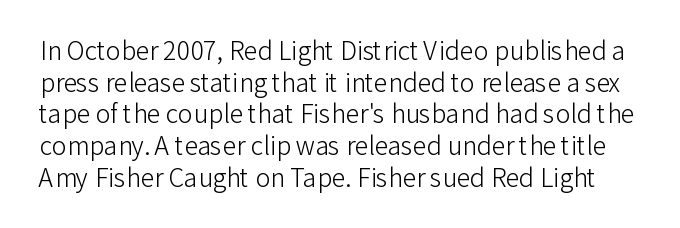
On a weight scale, this lands at 450 or below. The leading is moderate, giving the passage an even texture. Characters remain perfectly vertical along every line. The passage shown is not underscored anywhere. You could call the tracking neutral — neither tight nor loose.
